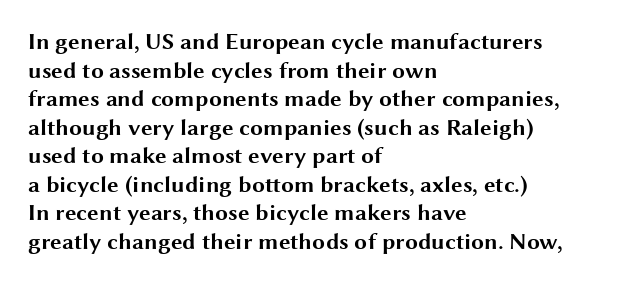
{"italic": "no", "bold": "yes", "underline": "no", "align": "left", "line_spacing_ratio": 1.24, "letter_spacing": "normal", "letter_spacing_em": 0.0, "glyph_px": 23}
